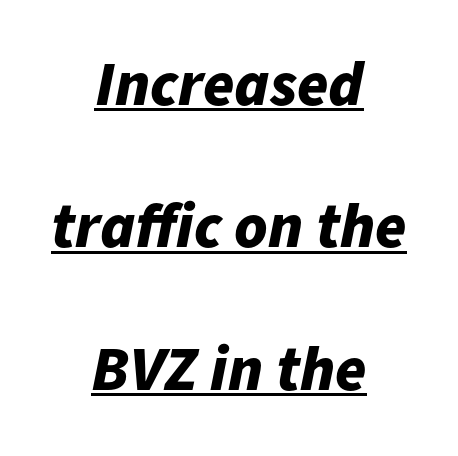
Each word holds together tightly as a unit, with standard inter-letter gaps. Pretty heavy lettering here — definitely bold. Note the varied advance widths — an 'i' is clearly narrower than an 'm'. These lines stand farther apart than default settings would place them.
